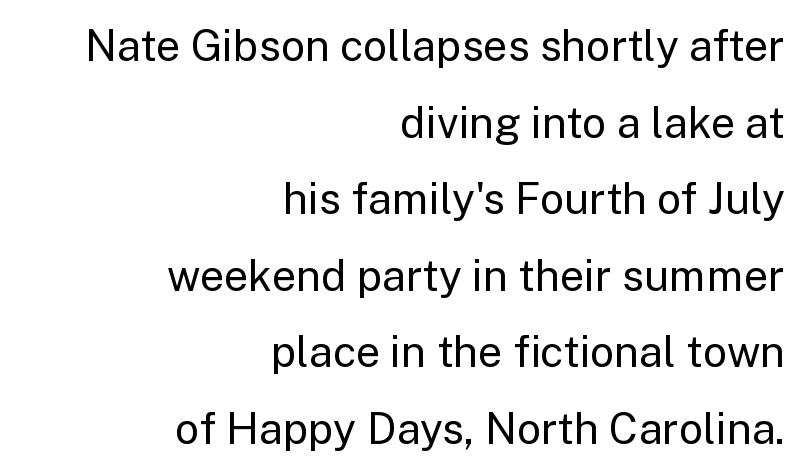
The image shows 43 px regular-weight sans-serif type, upright; set right-aligned, line spacing 1.78x, normal letter spacing, not underlined; low stroke contrast and a medium x-height.
